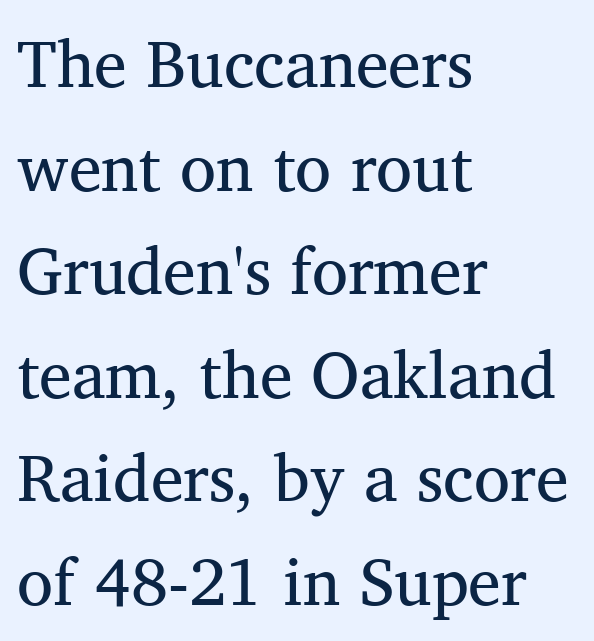
{"serif": "yes", "bold": "no", "weight": "regular", "width": "normal", "stroke_contrast": "medium", "x_height": "medium", "monospaced": "no", "underline": "no", "align": "left", "line_spacing": "normal", "line_spacing_ratio": 1.57, "letter_spacing": "normal", "letter_spacing_em": 0.0, "glyph_px": 66}
